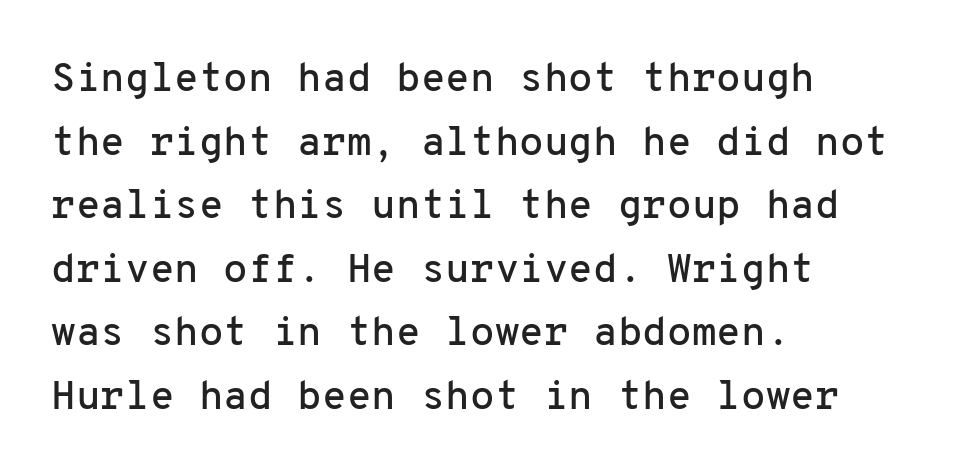
{"serif": "no", "italic": "no", "width": "normal", "stroke_contrast": "low", "x_height": "medium", "monospaced": "yes", "underline": "no", "align": "left", "line_spacing": "normal", "line_spacing_ratio": 1.59, "letter_spacing": "normal", "letter_spacing_em": 0.0, "glyph_px": 40}
